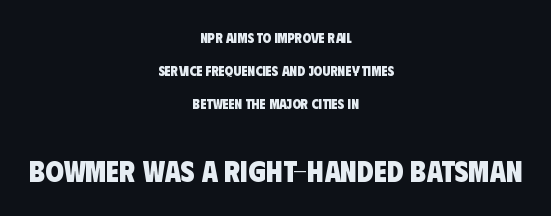
The image shows 30 px heavy, condensed sans-serif type; set centered, loose line spacing (2.35x), normal letter spacing, not underlined; the second (bottom) block is 2.14x larger; low stroke contrast and a large x-height.
